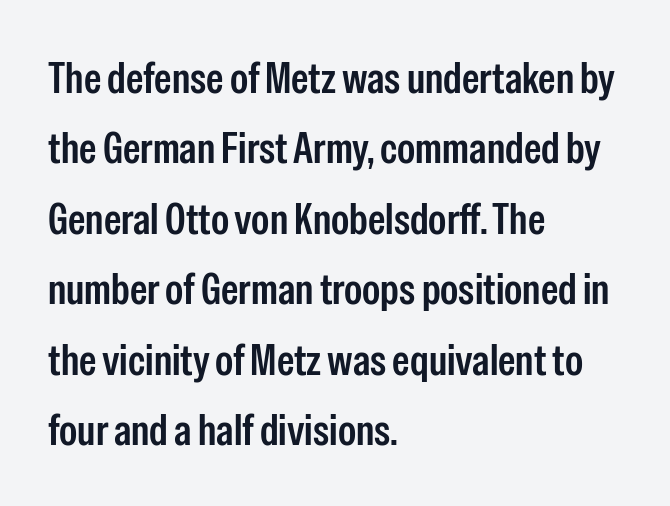
Q: Is the text bold? A: Semi-bold.
Q: Is the text italic (slanted)? A: No, it is upright.
Q: Is the typeface a serif or a sans-serif typeface? A: Sans-serif.
Q: Is the text underlined? A: No.
Q: How is the paragraph aligned? A: Left-aligned.
Q: Is the spacing between letters normal or unusually wide? A: Normal.
Q: Is the spacing between lines tight, normal or loose? A: Normal.
Q: Width (condensed, normal, or wide)? A: Condensed.
Q: Stroke contrast? A: Low.
Q: x-height? A: Medium.
Q: Monospaced? A: No.
